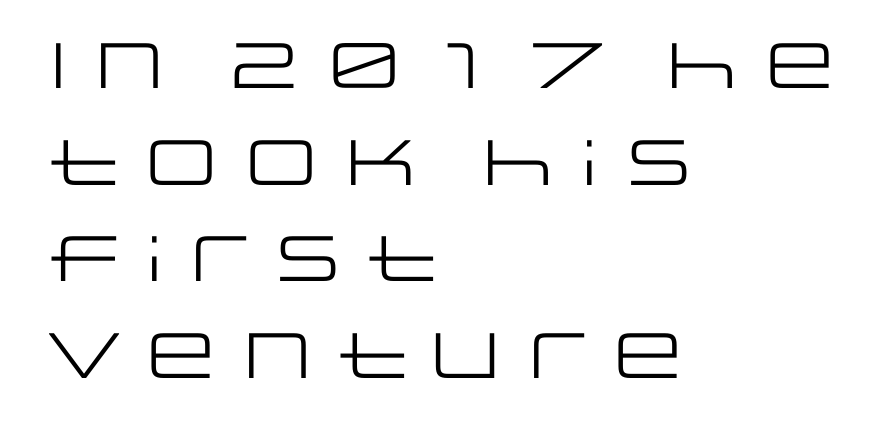
Q: Is the text bold? A: No.
Q: Is the text italic (slanted)? A: No, it is upright.
Q: Is the typeface a serif or a sans-serif typeface? A: Sans-serif.
Q: Is the text underlined? A: No.
Q: How is the paragraph aligned? A: Left-aligned.
Q: Is the spacing between letters normal or unusually wide? A: Normal.
Q: Is the spacing between lines tight, normal or loose? A: Normal.
Q: Width (condensed, normal, or wide)? A: Wide.
Q: Stroke contrast? A: Low.
Q: x-height? A: Large.
Q: Monospaced? A: No.
